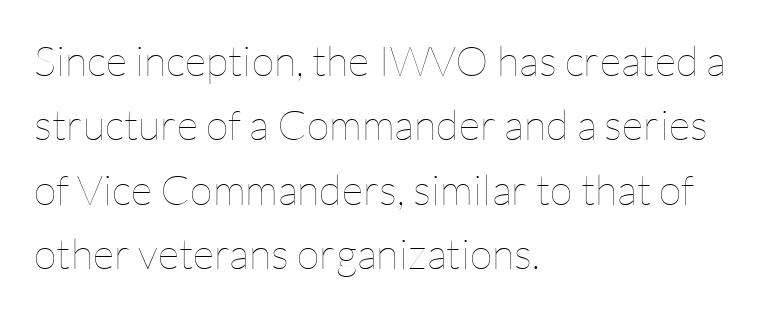
The image shows 42 px thin type, upright; set left-aligned, normal line spacing (1.53x), normal letter spacing, not underlined; low stroke contrast and a medium x-height.
